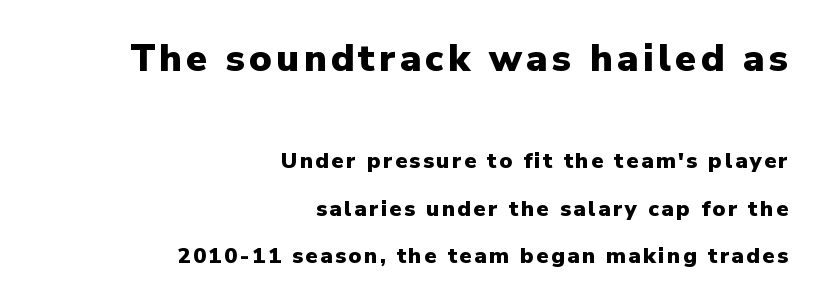
{"serif": "no", "italic": "no", "bold": "yes", "weight": "heavy", "width": "normal", "stroke_contrast": "low", "x_height": "medium", "monospaced": "no", "underline": "no", "align": "right", "line_spacing": "loose", "line_spacing_ratio": 2.17, "larger_block": "first", "size_ratio": 1.73, "glyph_px": 38}
